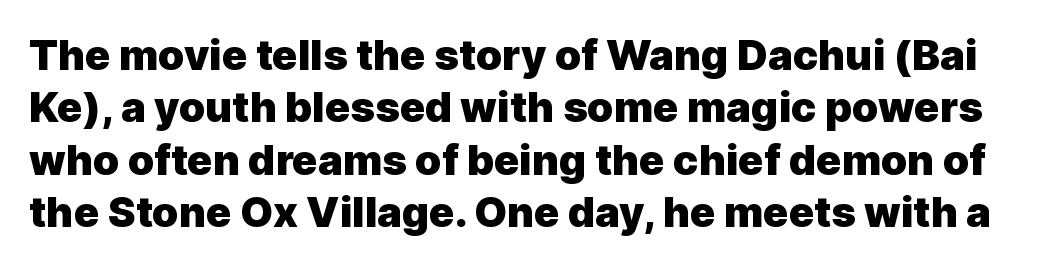
{"serif": "no", "italic": "no", "bold": "yes", "weight": "heavy", "width": "normal", "x_height": "medium", "monospaced": "no", "underline": "no", "line_spacing": "normal", "line_spacing_ratio": 1.25, "letter_spacing": "normal", "letter_spacing_em": 0.0, "glyph_px": 42}
